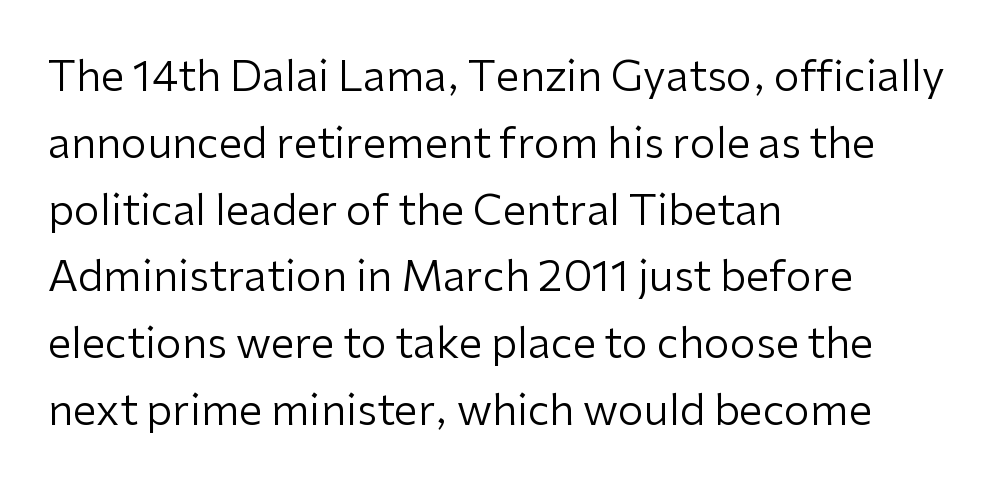
The image shows 42 px regular-weight sans-serif type, upright; set left-aligned, normal line spacing (1.59x), normal letter spacing, not underlined; low stroke contrast and a medium x-height.
